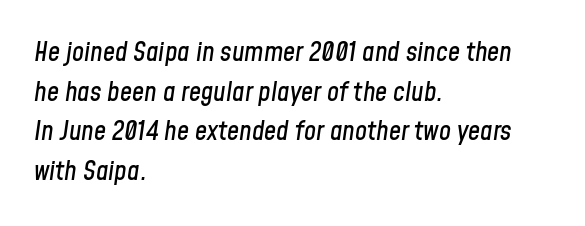
The lines are quadded left. The letters are slanted; this is an italic face. A clean baseline with only descenders dipping below it. Regular leading. What stands out about the letter spacing? Nothing — it is the standard amount.
